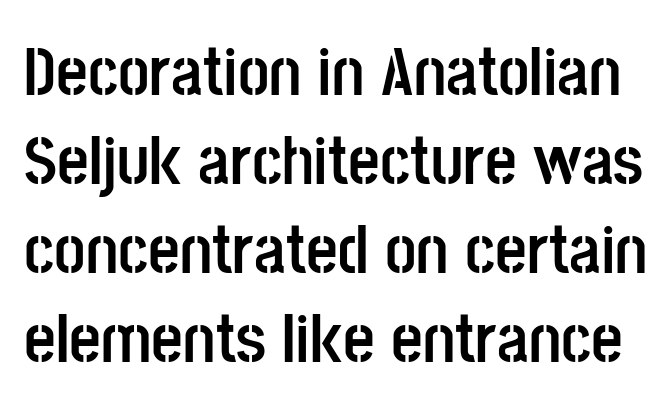
{"serif": "no", "italic": "no", "bold": "yes", "weight": "semibold", "width": "condensed", "stroke_contrast": "low", "x_height": "large", "monospaced": "no", "underline": "no", "line_spacing": "normal", "line_spacing_ratio": 1.29, "letter_spacing": "normal", "letter_spacing_em": 0.0, "glyph_px": 69}
